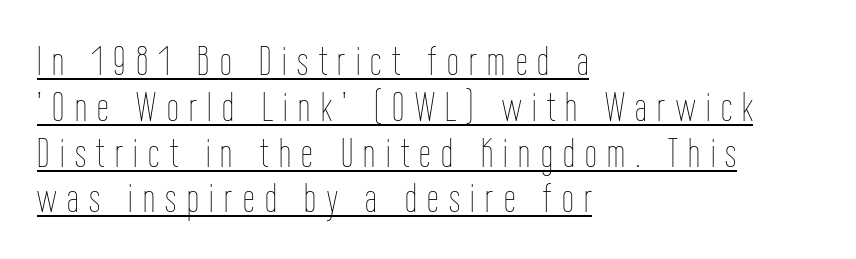
{"italic": "no", "bold": "no", "weight": "thin", "width": "condensed", "stroke_contrast": "low", "x_height": "medium", "monospaced": "no", "underline": "yes", "align": "left", "line_spacing": "tight", "line_spacing_ratio": 1.09, "letter_spacing": "wide", "letter_spacing_em": 0.25, "glyph_px": 42}
